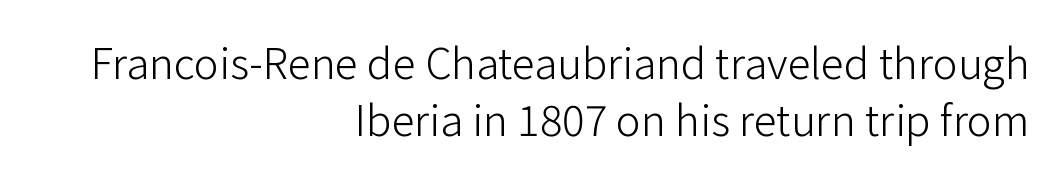
The image shows 42 px light sans-serif type, upright; set right-aligned, normal line spacing (1.36x), normal letter spacing, not underlined; low stroke contrast and a medium x-height.
